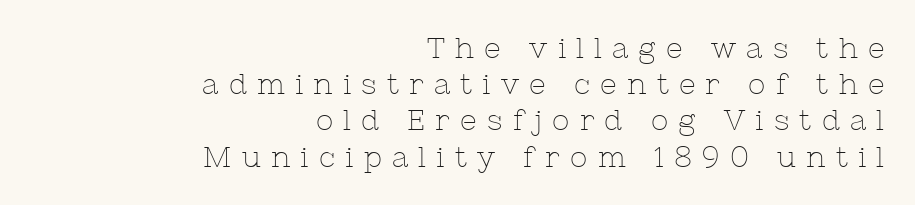
Q: Is the text bold? A: No.
Q: Is the text italic (slanted)? A: No, it is upright.
Q: Is the typeface a serif or a sans-serif typeface? A: Serif.
Q: Is the text underlined? A: No.
Q: How is the paragraph aligned? A: Right-aligned.
Q: Is the spacing between letters normal or unusually wide? A: Unusually wide.
Q: Is the spacing between lines tight, normal or loose? A: Normal.
Q: Width (condensed, normal, or wide)? A: Normal.
Q: Stroke contrast? A: Low.
Q: x-height? A: Medium.
Q: Monospaced? A: No.
